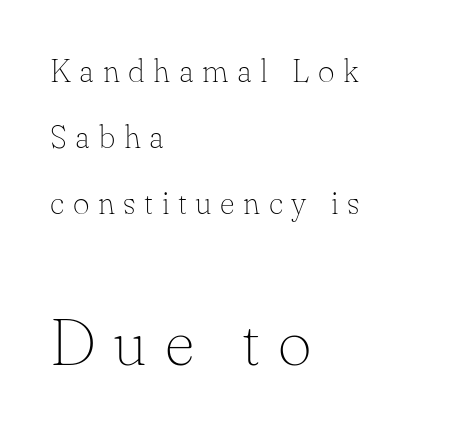
The image shows 65 px thin serif type, upright; set left-aligned, loose line spacing (2.07x), unusually wide letter spacing (+0.27 em), not underlined; the second (bottom) block is 2.03x larger; low stroke contrast and a small x-height.
